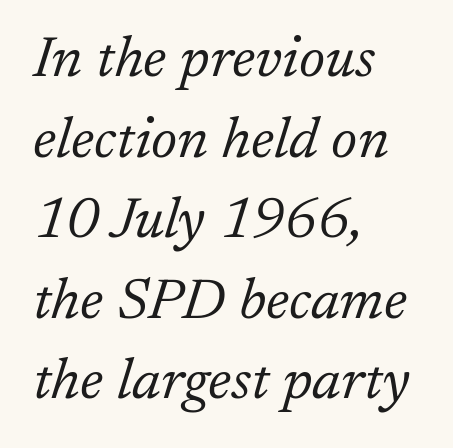
The image shows 58 px light serif type, italic (leaning right); set left-aligned, normal line spacing (1.39x), normal letter spacing, not underlined; low stroke contrast and a medium x-height.
